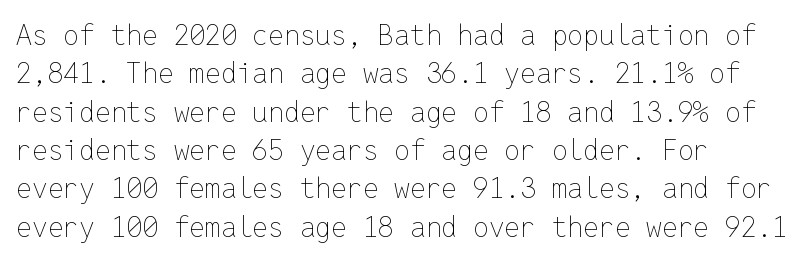
Q: Is the text bold? A: No.
Q: Is the text italic (slanted)? A: No, it is upright.
Q: Is the text underlined? A: No.
Q: How is the paragraph aligned? A: Left-aligned.
Q: Is the spacing between letters normal or unusually wide? A: Normal.
Q: Is the spacing between lines tight, normal or loose? A: Normal.
Q: Width (condensed, normal, or wide)? A: Normal.
Q: Stroke contrast? A: Low.
Q: x-height? A: Medium.
Q: Monospaced? A: Yes.
